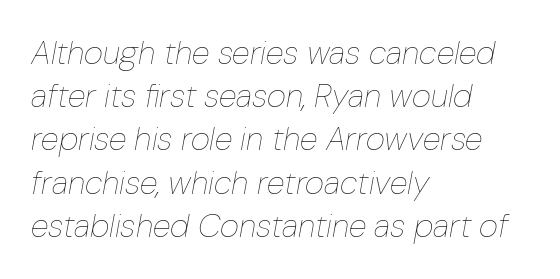
Nothing heavy about these letters — not bold at all. Every character sits at an angle, as italics do. Proportional: the letters do not fall into vertical columns. Only glyphs here, with clear space below each row.
